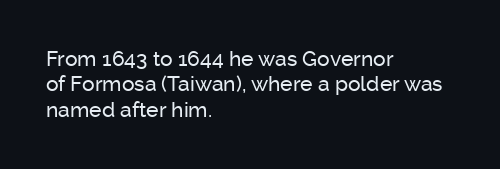
Q: Is the text italic (slanted)? A: No, it is upright.
Q: Is the text underlined? A: No.
Q: How is the paragraph aligned? A: Left-aligned.
Q: Is the spacing between letters normal or unusually wide? A: Normal.
